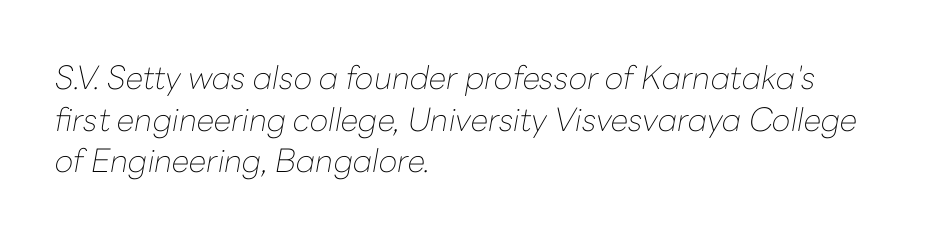
The image shows 32 px thin type, italic (leaning right); set left-aligned, normal line spacing (1.3x), normal letter spacing, not underlined; low stroke contrast and a medium x-height.
